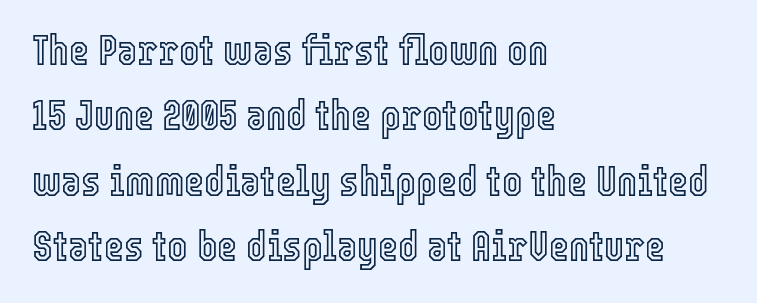
The image shows 43 px condensed type, upright; set left-aligned, normal line spacing (1.52x), normal letter spacing, not underlined; a medium x-height.
